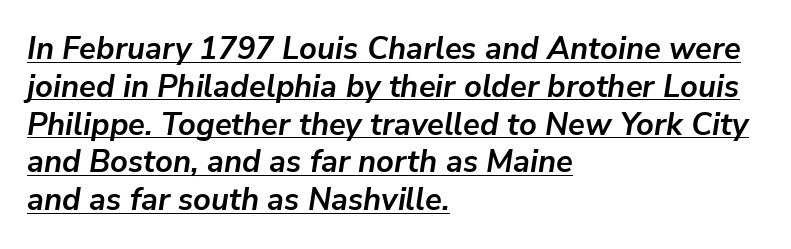
{"italic": "yes", "lean": "right", "slant_degrees": 9, "bold": "yes", "weight": "semibold", "width": "normal", "stroke_contrast": "low", "x_height": "medium", "monospaced": "no", "underline": "yes", "align": "left", "line_spacing_ratio": 1.22, "letter_spacing": "normal", "letter_spacing_em": 0.0, "glyph_px": 31}
